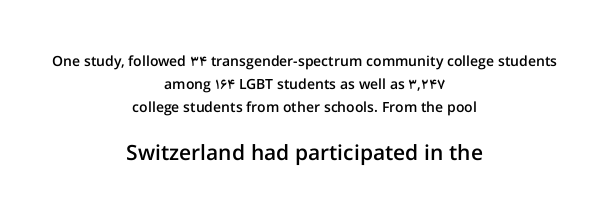
{"italic": "no", "bold": "semi", "underline": "no", "align": "center", "line_spacing": "normal", "line_spacing_ratio": 1.66, "letter_spacing": "normal", "letter_spacing_em": 0.0, "larger_block": "second", "size_ratio": 1.5, "glyph_px": 21}
